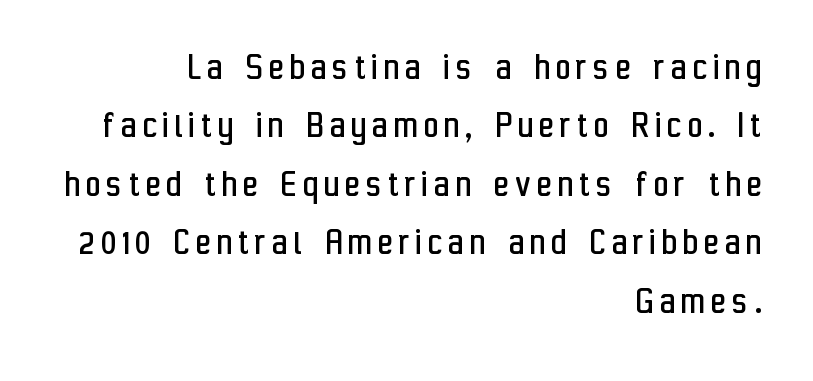
{"serif": "no", "italic": "no", "bold": "no", "weight": "regular", "width": "condensed", "stroke_contrast": "low", "x_height": "medium", "monospaced": "no", "underline": "no", "align": "right", "line_spacing": "normal", "line_spacing_ratio": 1.46, "glyph_px": 40}
